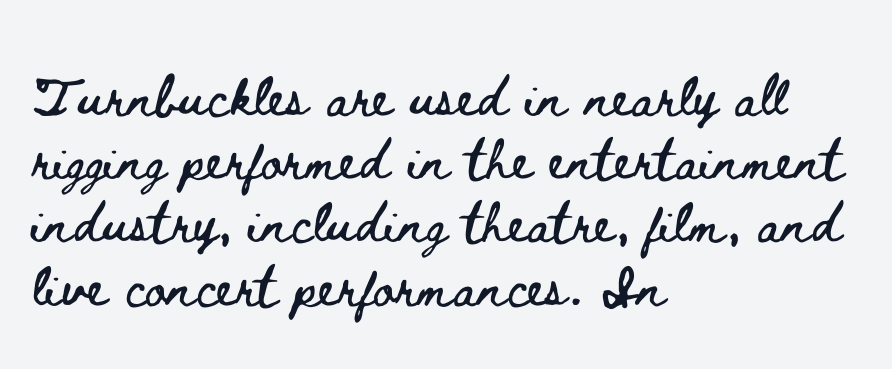
Underline: absent. Does the copy run flush right? No — it runs flush left. You could call the tracking neutral — neither tight nor loose. Varying glyph widths throughout — classic text-font behaviour.
